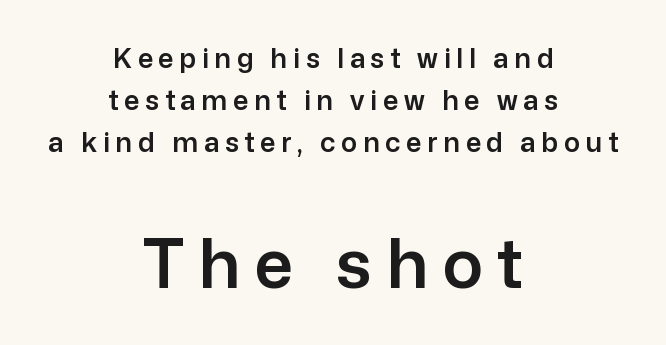
The image shows 68 px sans-serif type, upright; set centered, normal line spacing (1.56x), unusually wide letter spacing (+0.21 em), not underlined; the second (bottom) block is 2.52x larger; low stroke contrast and a medium x-height.
